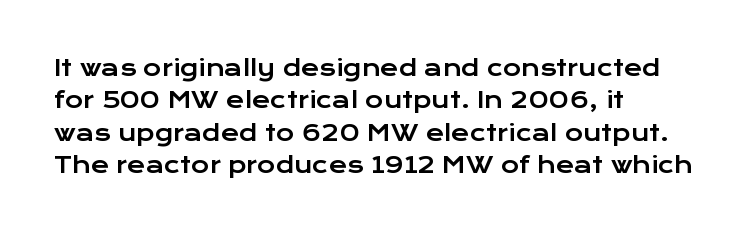
Q: Is the text italic (slanted)? A: No, it is upright.
Q: Is the text underlined? A: No.
Q: How is the paragraph aligned? A: Left-aligned.
Q: Is the spacing between letters normal or unusually wide? A: Normal.
Q: Is the spacing between lines tight, normal or loose? A: Normal.
